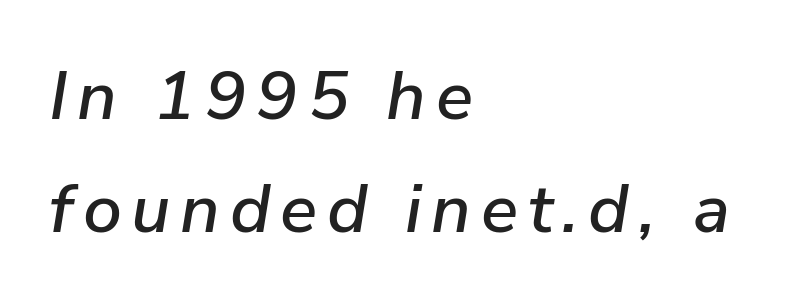
The image shows 69 px text type, italic (leaning right); set left-aligned, normal line spacing (1.64x), not underlined; low stroke contrast and a medium x-height.
